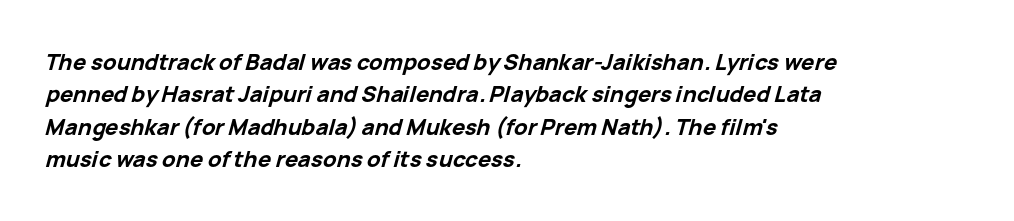
The image shows 22 px bold type, italic (leaning right); set left-aligned, normal line spacing (1.47x), normal letter spacing, not underlined.
